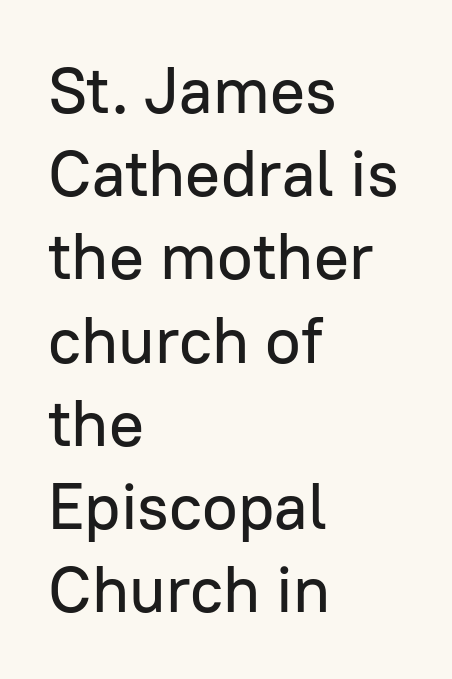
Q: Is the text italic (slanted)? A: No, it is upright.
Q: Is the typeface a serif or a sans-serif typeface? A: Sans-serif.
Q: Is the text underlined? A: No.
Q: How is the paragraph aligned? A: Left-aligned.
Q: Is the spacing between letters normal or unusually wide? A: Normal.
Q: Is the spacing between lines tight, normal or loose? A: Normal.
Q: Width (condensed, normal, or wide)? A: Normal.
Q: Stroke contrast? A: Low.
Q: x-height? A: Medium.
Q: Monospaced? A: No.
